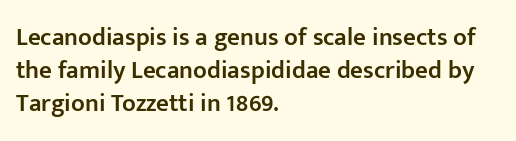
Is the letter spacing exaggerated? No — it looks like the ordinary default. The text block is weighted toward the left margin, trailing off unevenly rightward. Anything drawn beneath the words? Only blank space. The passage shown stacks its lines at a standard gap.
